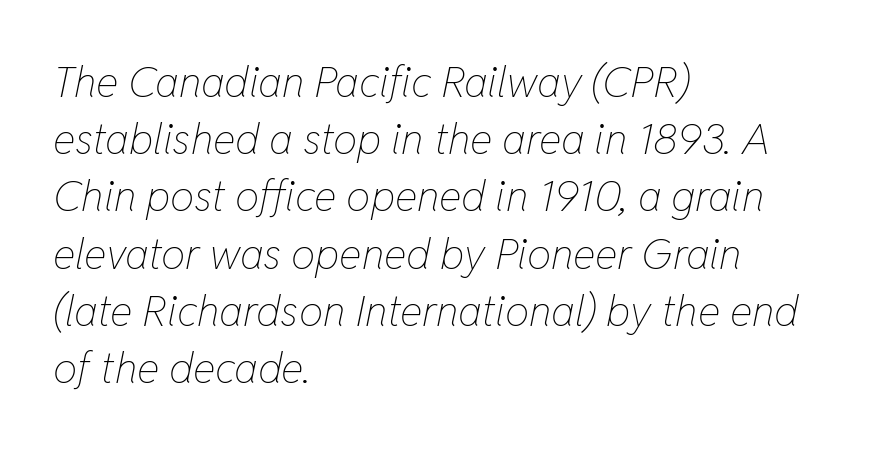
The image shows 43 px thin, condensed type, italic (leaning right); set left-aligned, normal line spacing (1.33x), normal letter spacing, not underlined; low stroke contrast and a medium x-height.
